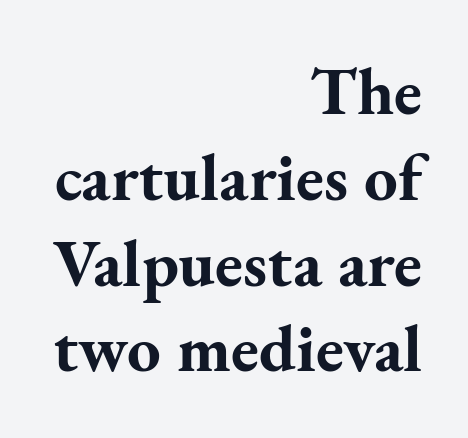
The image shows 67 px bold serif type, upright; set right-aligned, normal line spacing (1.28x), normal letter spacing, not underlined; medium stroke contrast and a small x-height.
